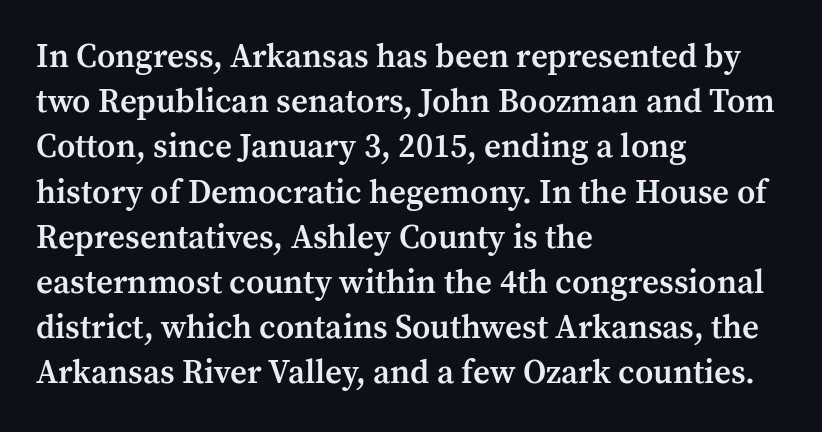
{"serif": "yes", "italic": "no", "bold": "semi", "weight": "semibold", "width": "normal", "stroke_contrast": "medium", "x_height": "medium", "monospaced": "no", "underline": "no", "align": "left", "line_spacing": "normal", "line_spacing_ratio": 1.37, "letter_spacing": "normal", "letter_spacing_em": 0.0, "glyph_px": 33}
